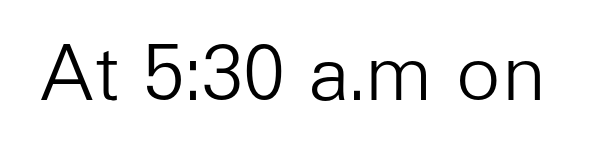
The image shows 75 px light sans-serif type, upright; set normal letter spacing, not underlined; low stroke contrast and a medium x-height.
